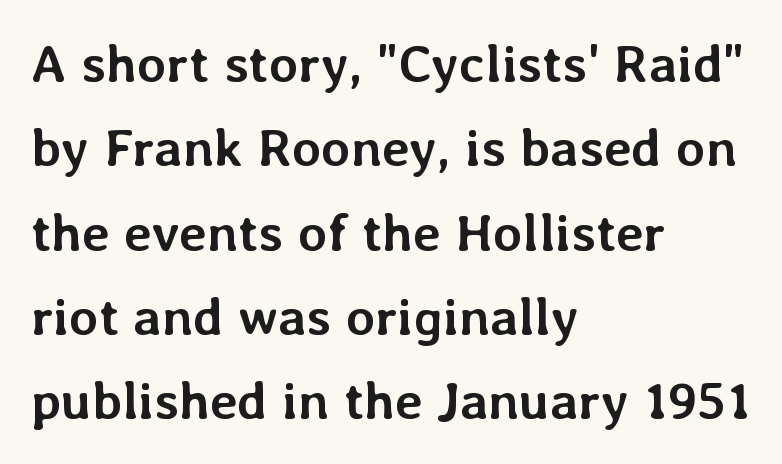
The image shows 53 px semibold type, upright; set left-aligned, normal line spacing (1.59x), normal letter spacing, not underlined; low stroke contrast and a medium x-height.
